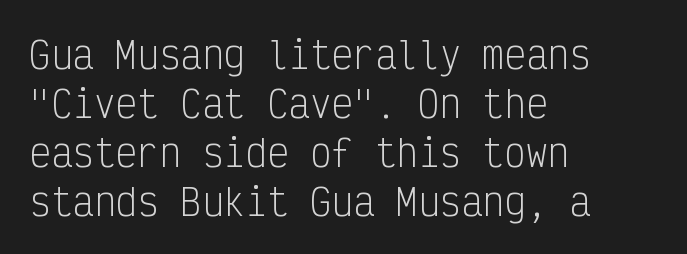
The image shows 36 px light, condensed sans-serif type, upright, monospaced; set left-aligned, normal line spacing (1.36x), normal letter spacing, not underlined; low stroke contrast and a medium x-height.
